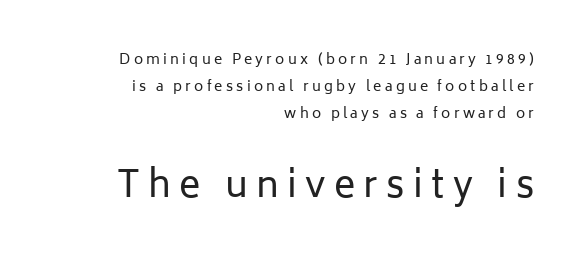
Tall strokes in this sample are plumb rather than angled. Lines of text with bare space underneath. On a weight scale, this lands at 450 or below. Varying glyph widths throughout — classic text-font behaviour. Loosely led — the rows are spread out.
